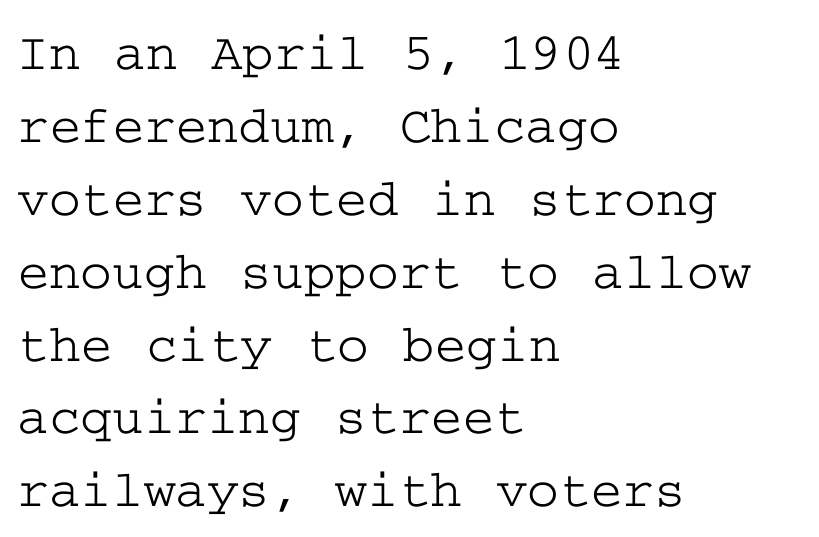
The image shows 54 px wide serif type, upright; set left-aligned, normal line spacing (1.35x), normal letter spacing, not underlined; low stroke contrast and a medium x-height.
